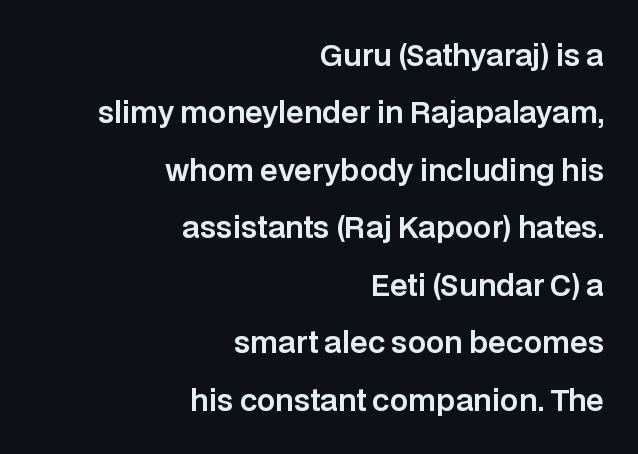
The image shows 29 px sans-serif type, upright; set right-aligned, loose line spacing (1.98x), normal letter spacing, not underlined; low stroke contrast and a large x-height.
